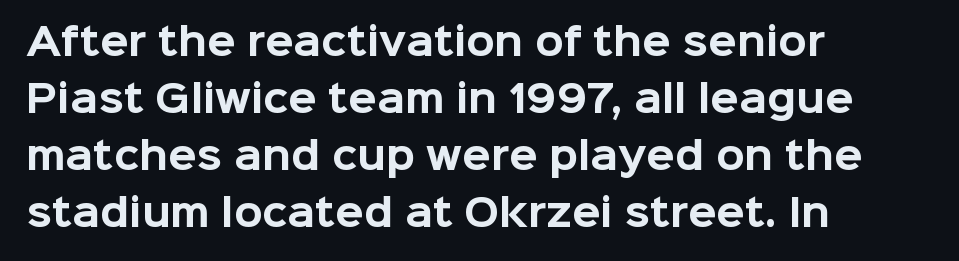
Nothing sits at the stroke ends, so this counts as sans-serif. This rendering leaves character spacing at its baseline value. The compositor pushed each line to the left boundary. These lines are rendered in a variable-pitch font. Students, this is bold: see how much ink each stroke carries.
